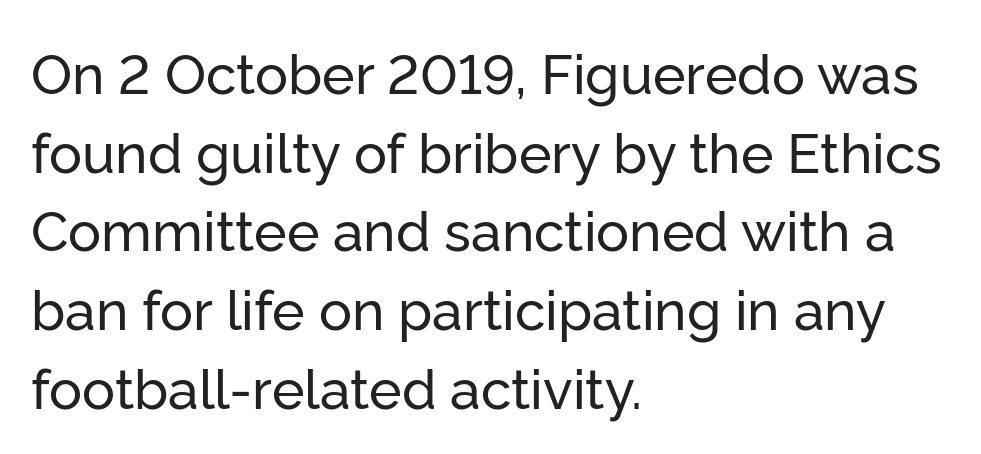
The image shows 55 px sans-serif type, upright; set left-aligned, normal line spacing (1.43x), normal letter spacing, not underlined; low stroke contrast and a medium x-height.
